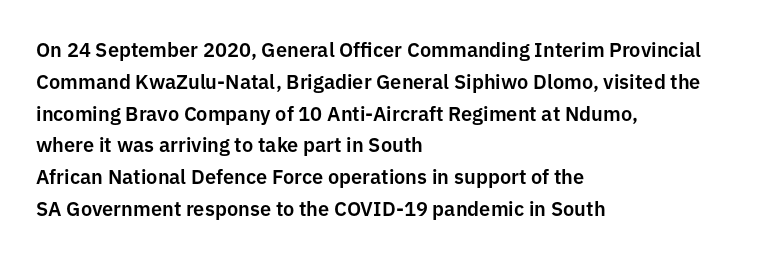
Q: Is the text italic (slanted)? A: No, it is upright.
Q: Is the text underlined? A: No.
Q: How is the paragraph aligned? A: Left-aligned.
Q: Is the spacing between letters normal or unusually wide? A: Normal.
Q: Is the spacing between lines tight, normal or loose? A: Normal.
